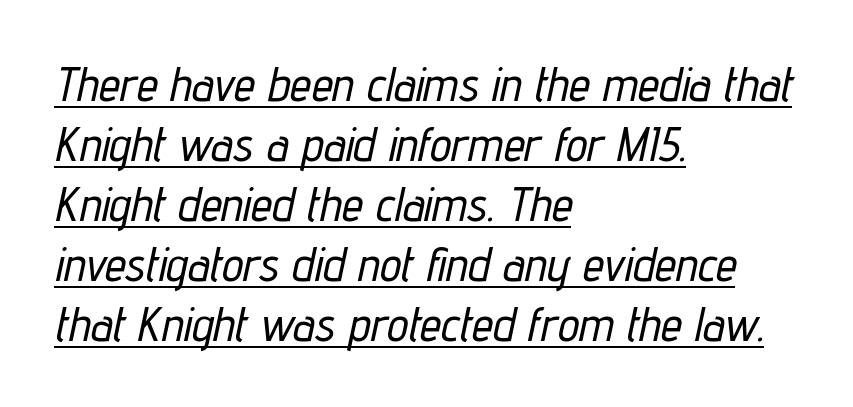
{"italic": "yes", "lean": "right", "slant_degrees": 12, "width": "condensed", "stroke_contrast": "low", "x_height": "medium", "monospaced": "no", "underline": "yes", "align": "left", "line_spacing": "normal", "line_spacing_ratio": 1.25, "letter_spacing": "normal", "letter_spacing_em": 0.0, "glyph_px": 48}
